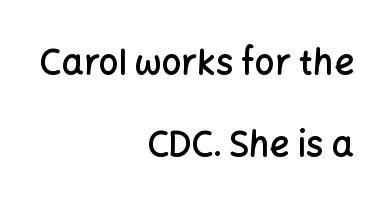
Beneath every word, the page is bare. Casual observation: everything's shoved over to the right. These words are printed semibold, heavier than regular yet not bold. Vertically, the passage feels expansive, rows floating well apart.
